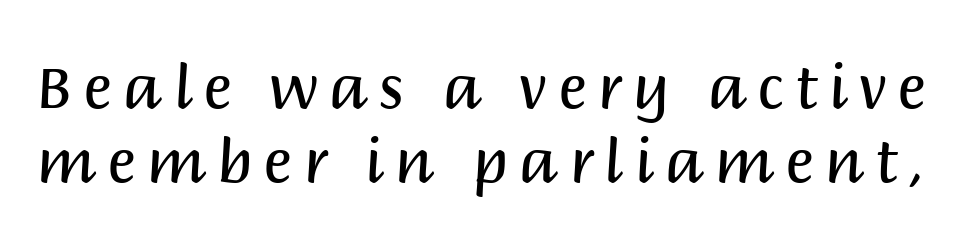
The image shows 60 px regular-weight sans-serif type; set line spacing 1.23x, not underlined; medium stroke contrast and a large x-height.
